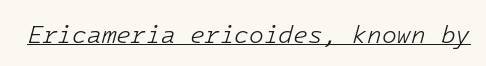
{"italic": "yes", "lean": "right", "slant_degrees": 16, "bold": "no", "underline": "yes", "letter_spacing": "normal", "letter_spacing_em": 0.0, "glyph_px": 24}
